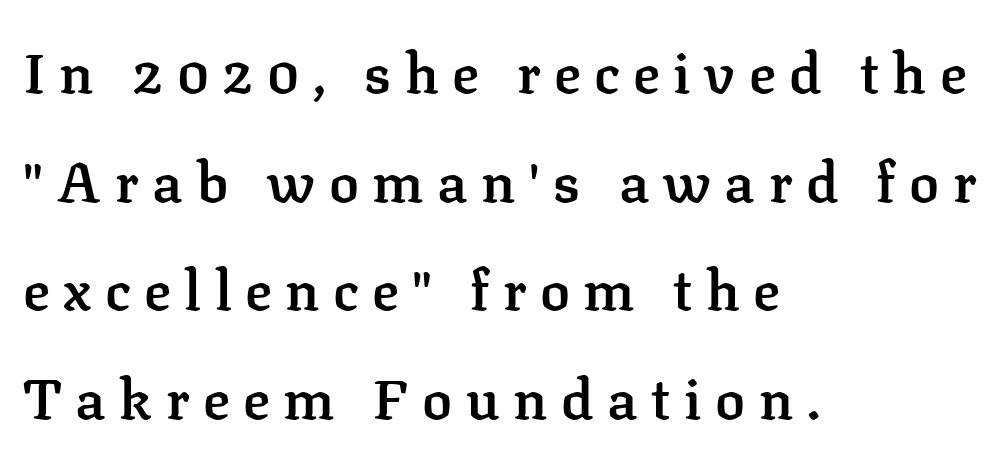
The image shows 56 px semibold serif type, upright; set left-aligned, loose line spacing (1.94x), unusually wide letter spacing (+0.24 em), not underlined; low stroke contrast and a medium x-height.
